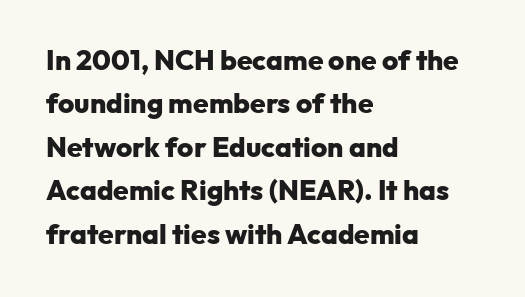
The image shows 28 px heavy sans-serif type, upright; set left-aligned, normal line spacing (1.55x), normal letter spacing, not underlined; low stroke contrast and a medium x-height.
